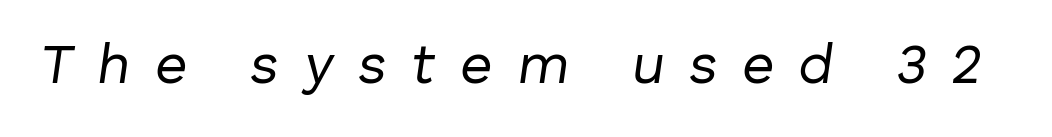
Q: Is the text bold? A: No.
Q: Is the text italic (slanted)? A: Yes, it leans right by about 8 degrees.
Q: Is the text underlined? A: No.
Q: Is the spacing between letters normal or unusually wide? A: Unusually wide.
Q: Width (condensed, normal, or wide)? A: Normal.
Q: Stroke contrast? A: Low.
Q: x-height? A: Medium.
Q: Monospaced? A: No.
